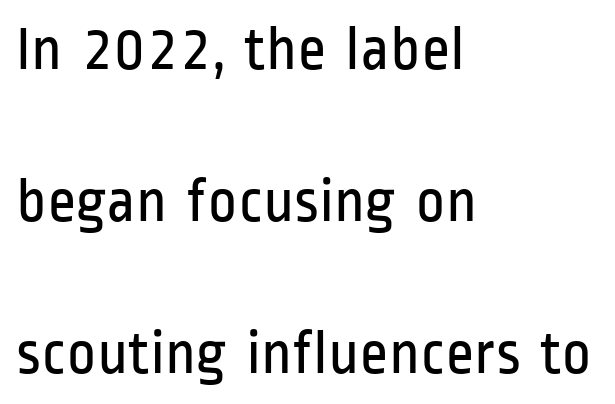
A typesetter would call this leading open, well beyond the default. This reads as an unemphasized weight, regular at the heaviest. Left-aligned paragraph, ragged on the right. The rendering keeps characters at their native spacing.
